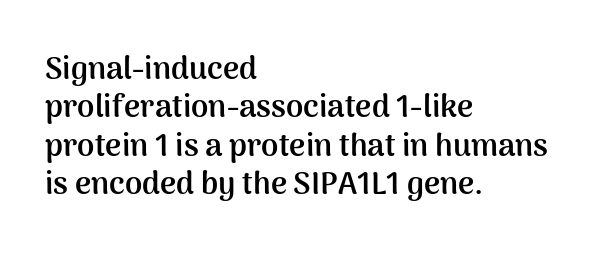
The image shows 31 px semibold sans-serif type, upright; set left-aligned, line spacing 1.24x, normal letter spacing, not underlined; medium stroke contrast and a medium x-height.
